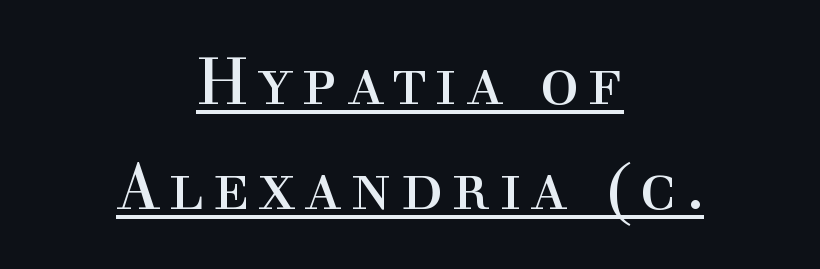
Q: Is the text bold? A: No.
Q: Is the text italic (slanted)? A: No, it is upright.
Q: Is the typeface a serif or a sans-serif typeface? A: Serif.
Q: Is the text underlined? A: Yes.
Q: How is the paragraph aligned? A: Centered.
Q: Is the spacing between lines tight, normal or loose? A: Normal.
Q: Width (condensed, normal, or wide)? A: Normal.
Q: x-height? A: Medium.
Q: Monospaced? A: No.
